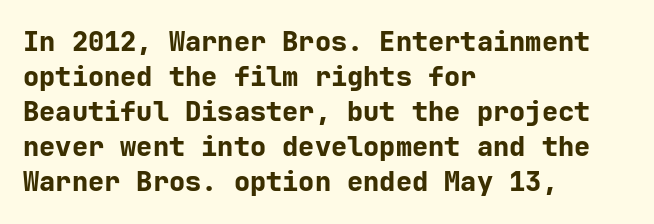
Is there much room between lines? A standard amount, neither cramped nor airy. Emphasis by weight is at full strength: bold. Each word holds together tightly as a unit, with standard inter-letter gaps. Rule under the text: the space is simply empty. Style check: upright. Does the copy run flush right? No — it runs flush left.
